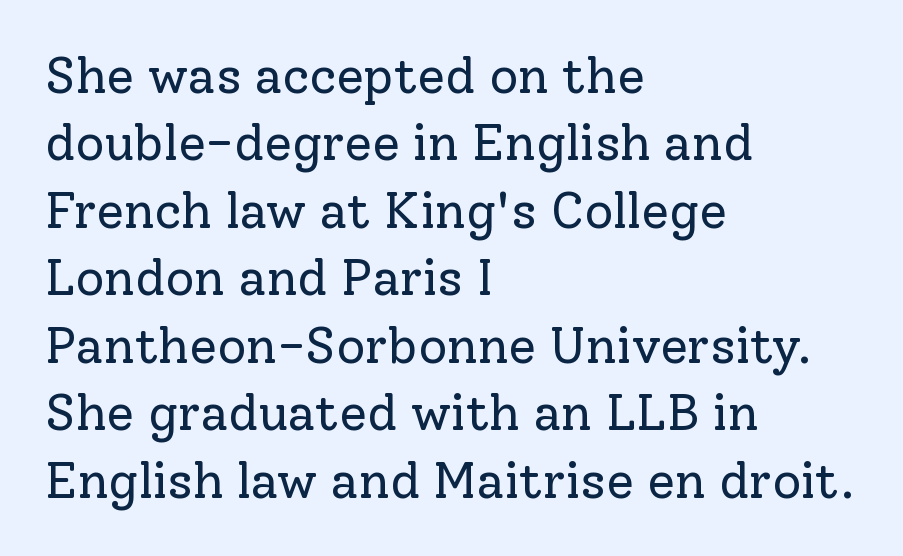
What kind of face is this? One with serifs. If you measured baseline to baseline, you'd find a middling distance. Check under the words: just untouched page. Standard letterfit; no display-style spreading of the glyphs. The passage shown is typed in a proportional face where columns would drift. Teacher's note: observe the even left margin — that is flush-left alignment.
